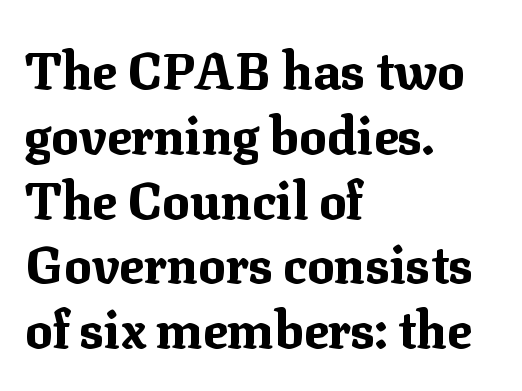
{"serif": "yes", "italic": "no", "bold": "yes", "weight": "bold", "width": "normal", "stroke_contrast": "medium", "x_height": "medium", "monospaced": "no", "underline": "no", "align": "left", "line_spacing": "normal", "line_spacing_ratio": 1.27, "letter_spacing": "normal", "letter_spacing_em": 0.0, "glyph_px": 51}
